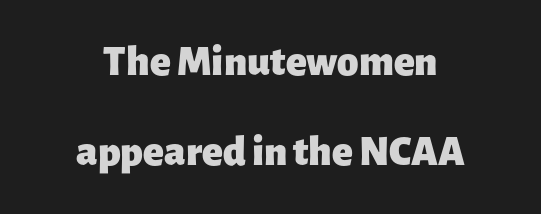
The image shows 43 px heavy sans-serif type, upright; set centered, loose line spacing (2.09x), normal letter spacing, not underlined; low stroke contrast and a medium x-height.
